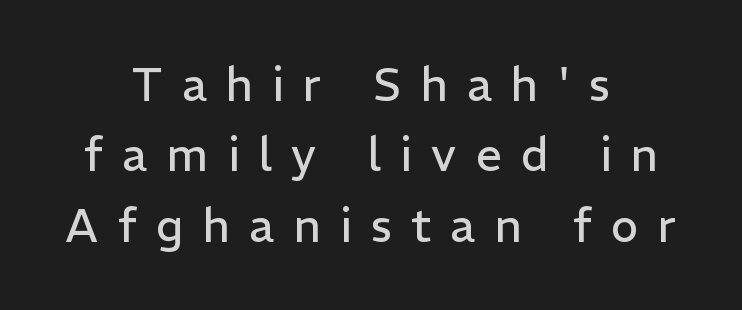
{"serif": "no", "italic": "no", "bold": "no", "weight": "regular", "width": "normal", "stroke_contrast": "low", "x_height": "medium", "monospaced": "no", "underline": "no", "align": "center", "line_spacing": "normal", "line_spacing_ratio": 1.53, "letter_spacing": "wide", "letter_spacing_em": 0.42, "glyph_px": 46}
